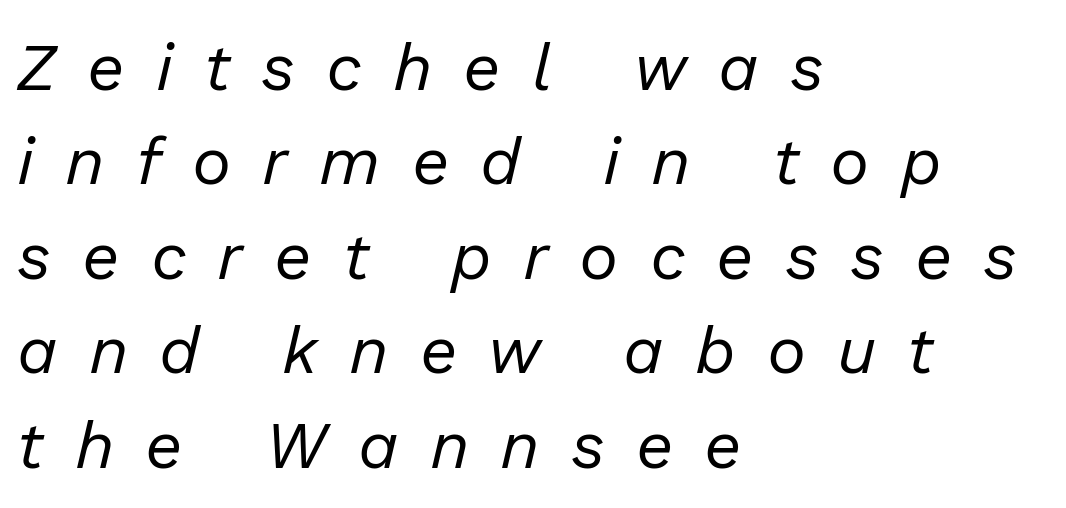
{"italic": "yes", "lean": "right", "slant_degrees": 13, "bold": "no", "weight": "regular", "width": "normal", "stroke_contrast": "low", "x_height": "medium", "monospaced": "no", "underline": "no", "align": "left", "line_spacing": "normal", "line_spacing_ratio": 1.43, "letter_spacing": "wide", "letter_spacing_em": 0.47, "glyph_px": 66}
